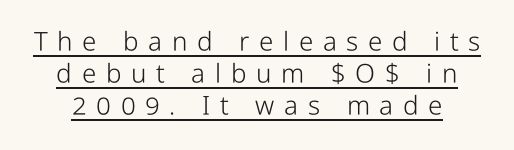
Q: Is the text bold? A: No.
Q: Is the text italic (slanted)? A: No, it is upright.
Q: Is the text underlined? A: Yes.
Q: Is the spacing between letters normal or unusually wide? A: Unusually wide.
